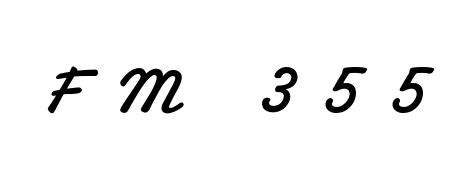
{"serif": "yes", "width": "normal", "stroke_contrast": "medium", "x_height": "small", "monospaced": "no", "underline": "no", "letter_spacing": "wide", "letter_spacing_em": 0.39, "glyph_px": 79}
